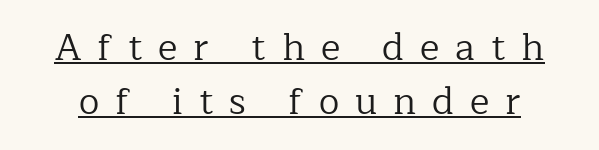
The face used here is proportionally spaced, like ordinary book or web type. Compared with a typical body face, this is equally light or lighter still. The string is rendered with underlining switched on. Quick note: interline space is typical.
